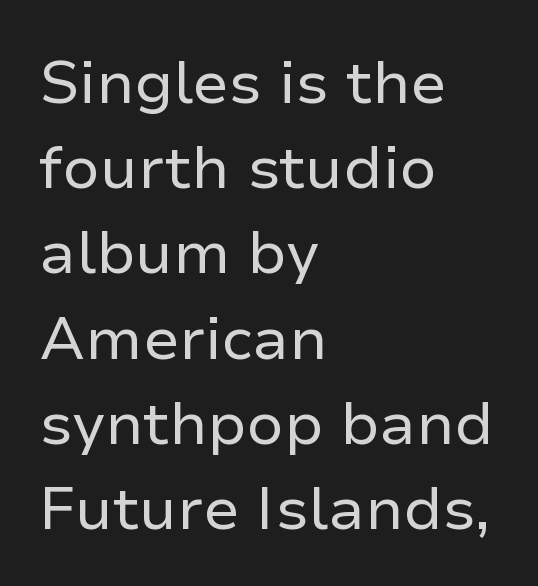
Q: Is the text bold? A: No.
Q: Is the text italic (slanted)? A: No, it is upright.
Q: Is the typeface a serif or a sans-serif typeface? A: Sans-serif.
Q: Is the text underlined? A: No.
Q: How is the paragraph aligned? A: Left-aligned.
Q: Is the spacing between letters normal or unusually wide? A: Normal.
Q: Is the spacing between lines tight, normal or loose? A: Normal.
Q: Width (condensed, normal, or wide)? A: Normal.
Q: Stroke contrast? A: Low.
Q: x-height? A: Medium.
Q: Monospaced? A: No.
